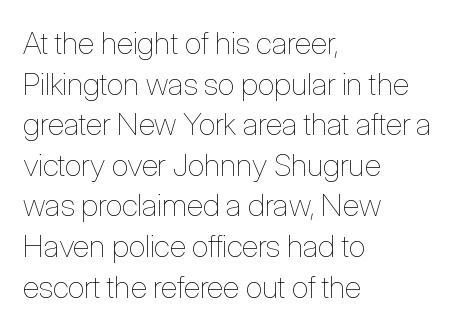
The image shows 31 px thin, condensed type, upright; set left-aligned, normal line spacing (1.31x), normal letter spacing, not underlined; low stroke contrast and a medium x-height.
